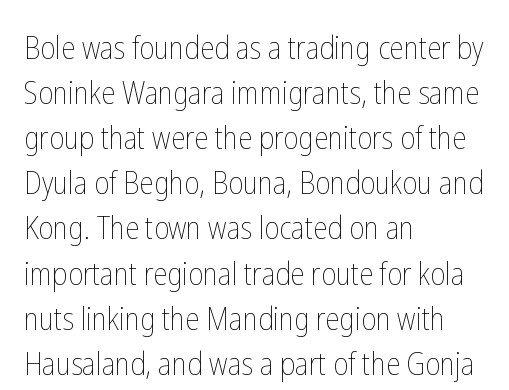
Horizontal alignment here is leftward, the default for most running prose. A clean baseline with only descenders dipping below it. The cut favours lightness, reaching ordinary text weight at its darkest. Upright lettering throughout.
